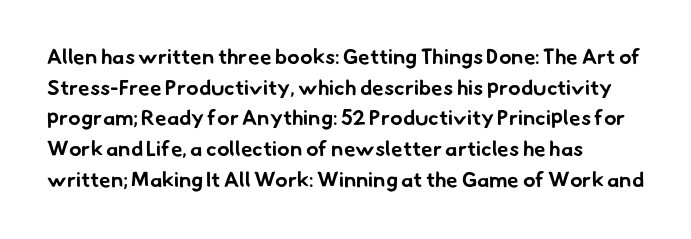
Q: Is the text bold? A: Yes.
Q: Is the text underlined? A: No.
Q: How is the paragraph aligned? A: Left-aligned.
Q: Is the spacing between letters normal or unusually wide? A: Normal.
Q: Is the spacing between lines tight, normal or loose? A: Normal.
